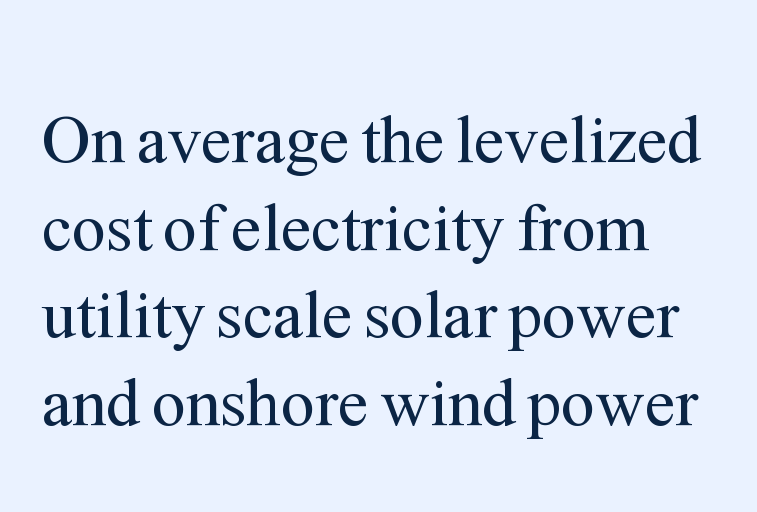
The image shows 68 px regular-weight serif type, upright; set normal line spacing (1.29x), normal letter spacing, not underlined; medium stroke contrast and a medium x-height.
